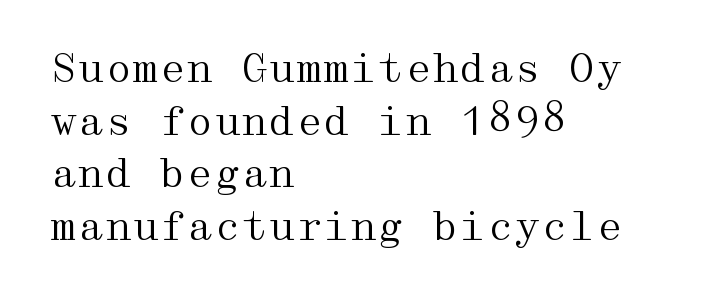
Which margin do the lines hug? The left one — the right edge is uneven. This reads as an unemphasized weight, regular at the heaviest. Posture: upright roman. This rendering features lettering with no underline.
